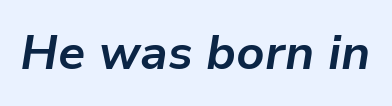
The image shows 48 px bold type, italic (leaning right); set normal letter spacing, not underlined; low stroke contrast and a medium x-height.
